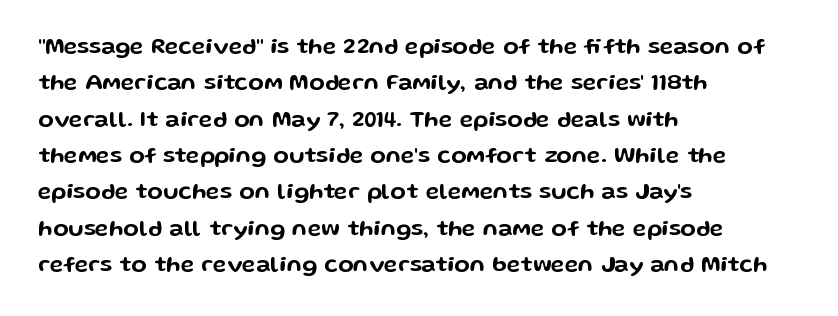
{"italic": "no", "underline": "no", "align": "left", "line_spacing": "normal", "line_spacing_ratio": 1.58, "letter_spacing": "normal", "letter_spacing_em": 0.0, "glyph_px": 23}
